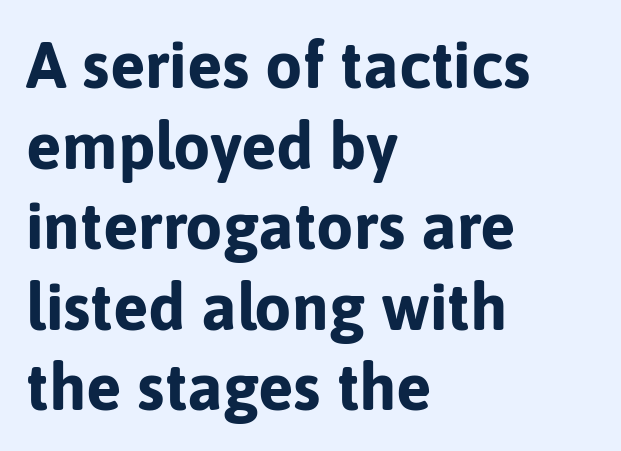
Q: Is the text bold? A: Yes.
Q: Is the text italic (slanted)? A: No, it is upright.
Q: Is the typeface a serif or a sans-serif typeface? A: Sans-serif.
Q: Is the text underlined? A: No.
Q: How is the paragraph aligned? A: Left-aligned.
Q: Is the spacing between letters normal or unusually wide? A: Normal.
Q: Width (condensed, normal, or wide)? A: Normal.
Q: Stroke contrast? A: Low.
Q: x-height? A: Medium.
Q: Monospaced? A: No.
